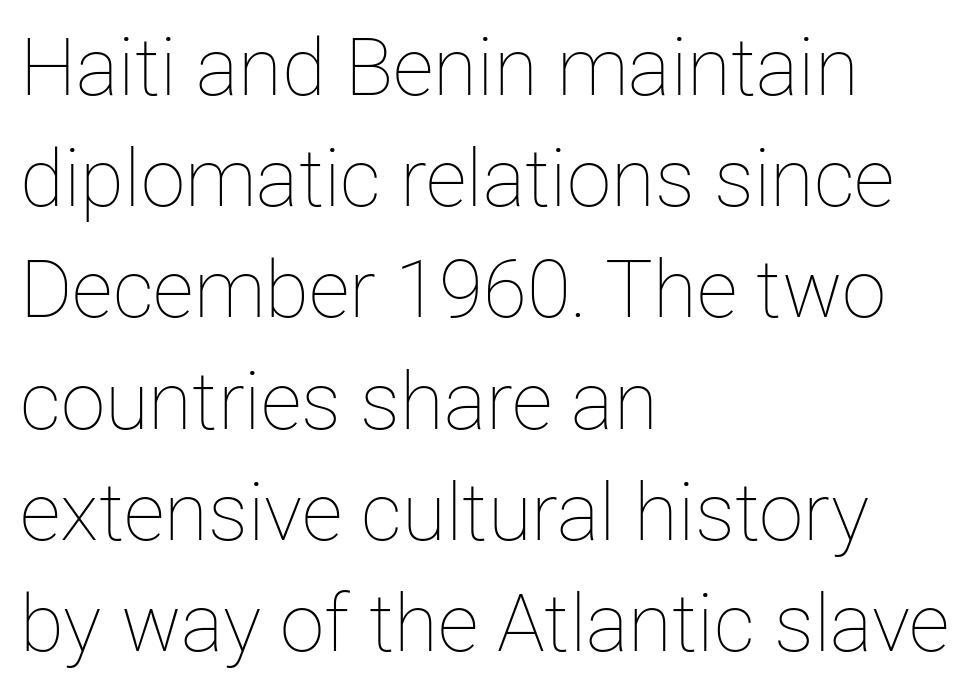
Q: Is the text bold? A: No.
Q: Is the text italic (slanted)? A: No, it is upright.
Q: Is the text underlined? A: No.
Q: How is the paragraph aligned? A: Left-aligned.
Q: Is the spacing between letters normal or unusually wide? A: Normal.
Q: Is the spacing between lines tight, normal or loose? A: Normal.
Q: Width (condensed, normal, or wide)? A: Normal.
Q: Stroke contrast? A: Low.
Q: x-height? A: Medium.
Q: Monospaced? A: No.
